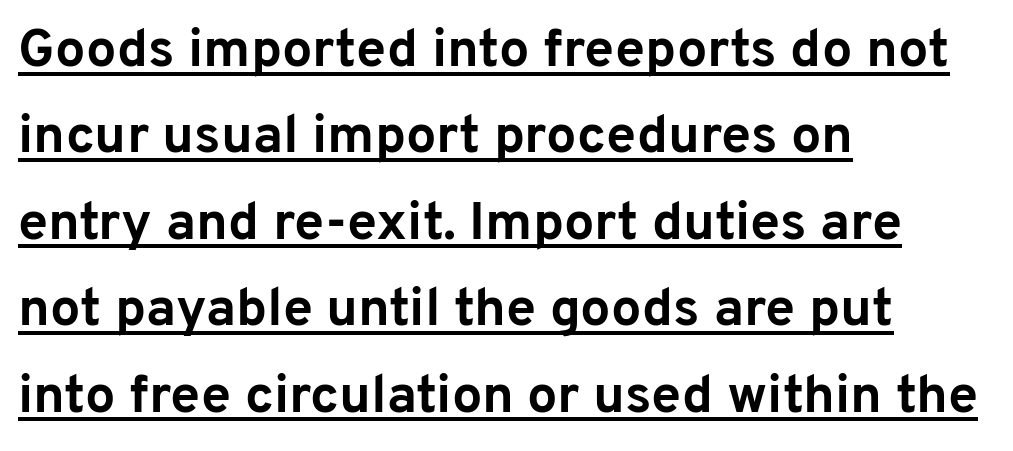
Set as a true bold cut, around the 700 mark. Character widths vary here, with narrow letters taking less room than wide ones. There is no visible air inserted between adjacent glyphs. The lettering is marked with a stroke running underneath it.
